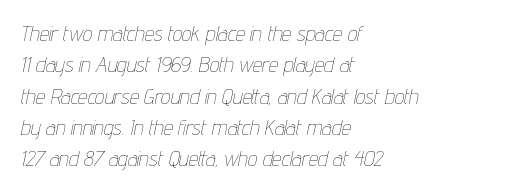
The image shows 21 px text type, italic (leaning right); set left-aligned, normal line spacing (1.49x), normal letter spacing, not underlined.
